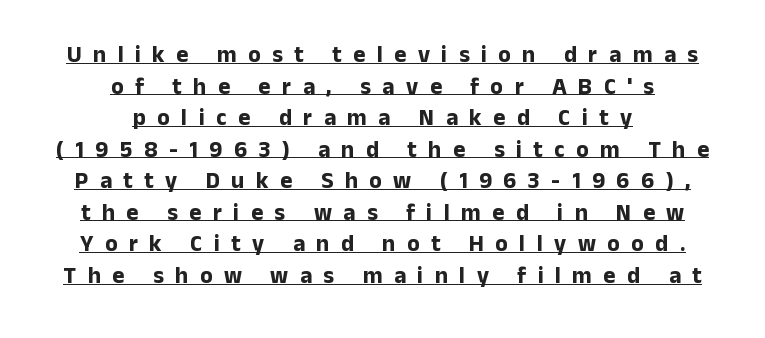
Q: Is the text bold? A: Yes.
Q: Is the text italic (slanted)? A: No, it is upright.
Q: Is the text underlined? A: Yes.
Q: How is the paragraph aligned? A: Centered.
Q: Is the spacing between letters normal or unusually wide? A: Unusually wide.
Q: Is the spacing between lines tight, normal or loose? A: Normal.
